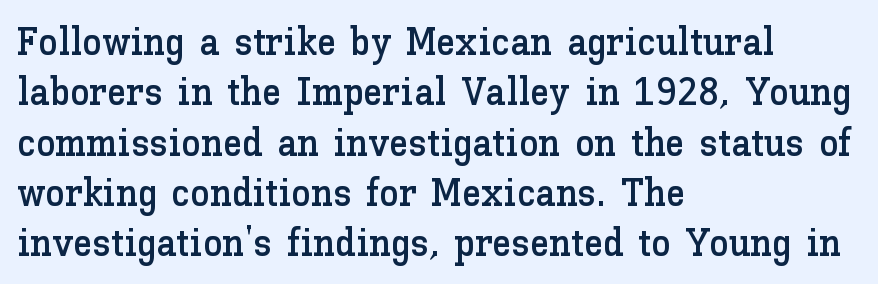
Looks like regular typesetting: each glyph gets only the width it needs. Baseline-to-baseline distance is the conventional proportion of letter height. Is the letter spacing exaggerated? No — it looks like the ordinary default. Every character sits straight up, as roman type does. The paragraph has a hard left edge and a soft right edge. Only glyphs here, with clear space below each row.
